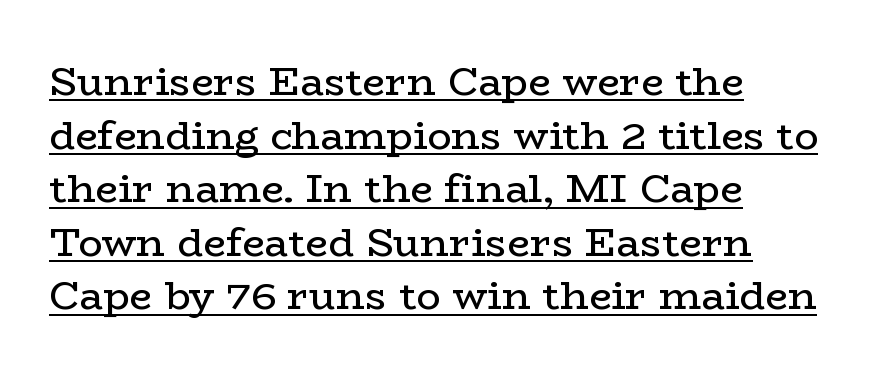
In terms of leading, this rendering sits right in the middle. This is not heavy type; no bold has been used. Rendered with straight, roman letterforms. The face used here is proportionally spaced, like ordinary book or web type.
